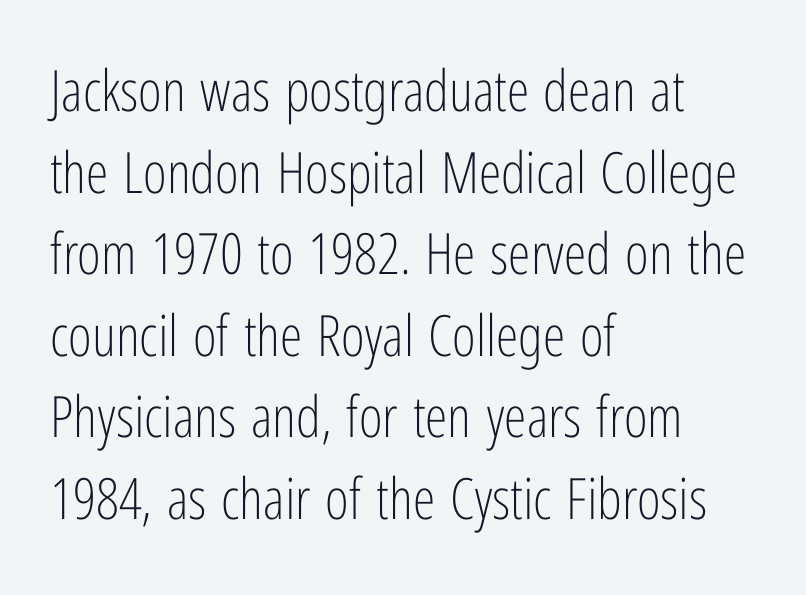
The passage shown is not bold in any degree. Looks like regular typesetting: each glyph gets only the width it needs. I'd call this a sans setting — the letters go barefoot. This sample is left-justified, so line endings fall wherever the words run out. Does extra space separate the letters? No, they use regular spacing.
